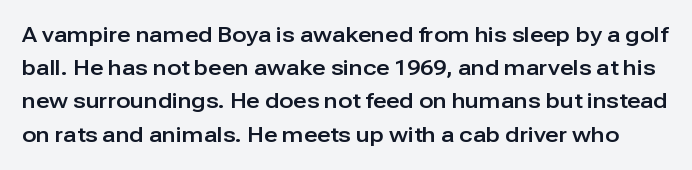
The image shows 21 px text type, upright; set normal line spacing (1.58x), normal letter spacing, not underlined.
